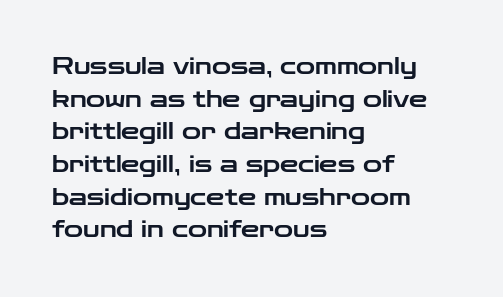
The image shows 23 px text type, upright; set left-aligned, normal line spacing (1.42x), normal letter spacing, not underlined.
